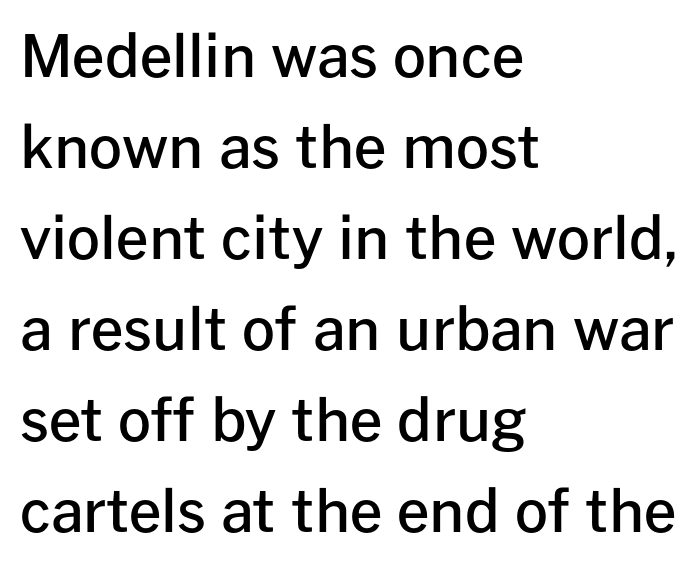
The image shows 58 px semibold sans-serif type, upright; set left-aligned, normal line spacing (1.57x), normal letter spacing, not underlined; low stroke contrast and a medium x-height.
